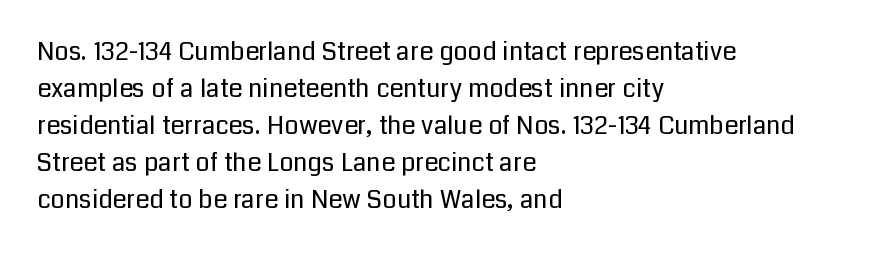
A typesetter would call this leading conventional body-copy spacing. Descender tails drop into unmarked territory. Visually the block forms a straight wall on the left and a jagged coastline on the right. Do the letters lean? They stand straight.
